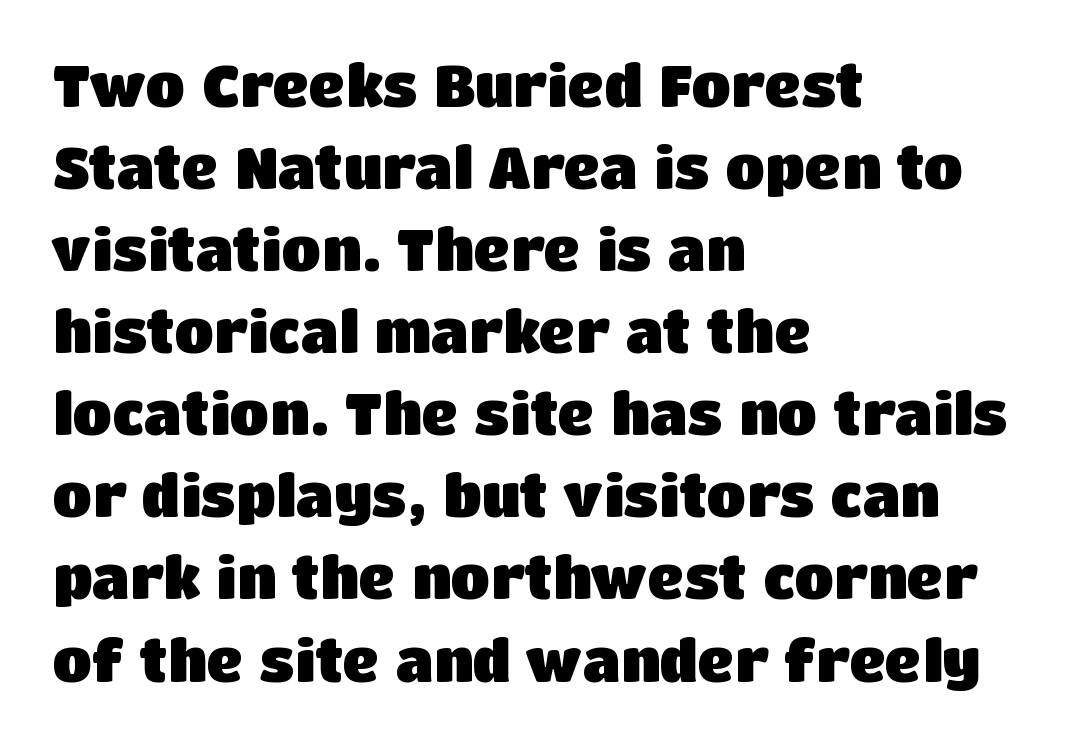
{"serif": "no", "italic": "no", "bold": "yes", "weight": "heavy", "width": "normal", "stroke_contrast": "low", "x_height": "large", "monospaced": "no", "underline": "no", "align": "left", "line_spacing": "normal", "line_spacing_ratio": 1.44, "letter_spacing": "normal", "letter_spacing_em": 0.0, "glyph_px": 57}
